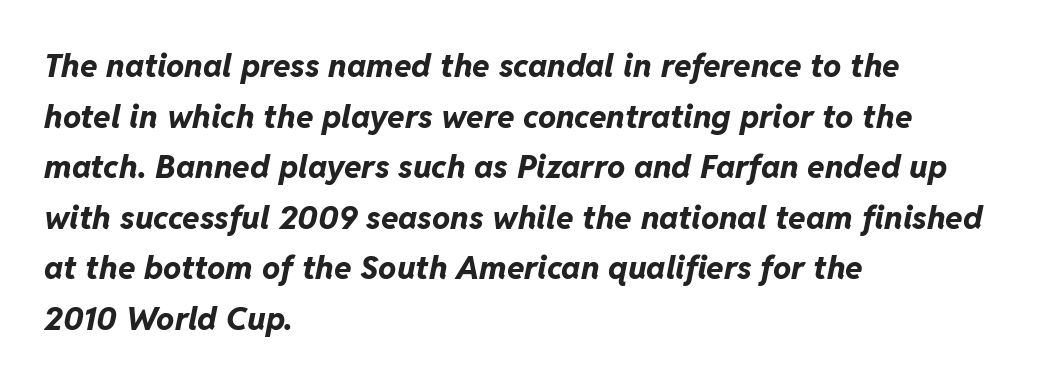
Think of a printed novel: that variable character pitch is what you see here. Students, note that the glyphs here touch the page at normal intervals. Notice how descenders clear the ascenders below comfortably — that's standard leading. The glyphs are unaccompanied by any horizontal stroke below them. Casual observation: everything's shoved over to the left. Notice how the stems are inclined rather than vertical — that's the hallmark of italics.
